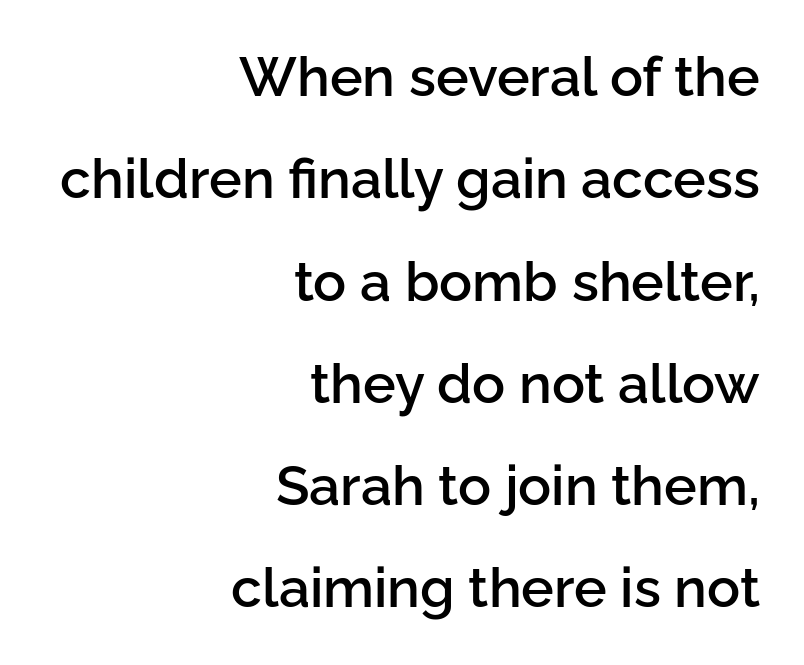
The image shows 55 px semibold sans-serif type, upright; set right-aligned, line spacing 1.86x, normal letter spacing, not underlined; low stroke contrast and a medium x-height.
